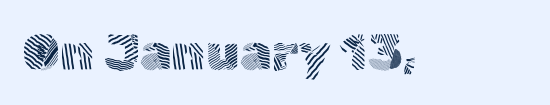
Q: Is the text bold? A: No.
Q: Is the text italic (slanted)? A: No, it is upright.
Q: Is the typeface a serif or a sans-serif typeface? A: Sans-serif.
Q: Is the text underlined? A: No.
Q: Is the spacing between letters normal or unusually wide? A: Normal.
Q: Width (condensed, normal, or wide)? A: Normal.
Q: x-height? A: Medium.
Q: Monospaced? A: No.
